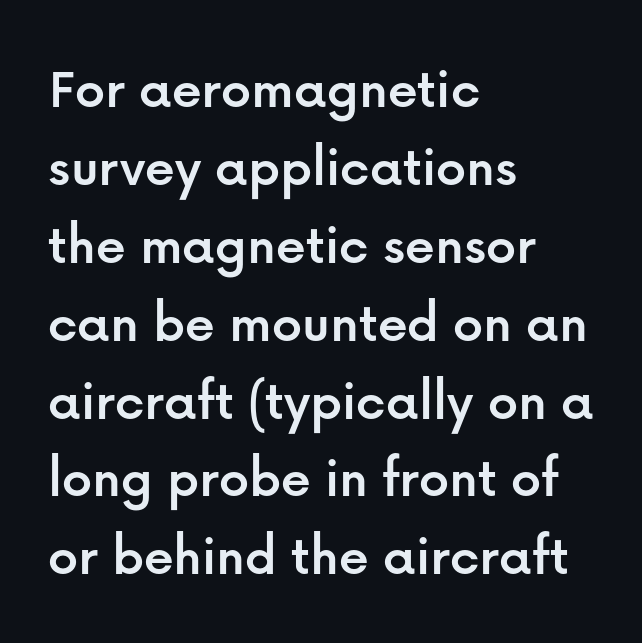
The image shows 59 px sans-serif type, upright; set left-aligned, normal line spacing (1.32x), normal letter spacing, not underlined; low stroke contrast and a medium x-height.
